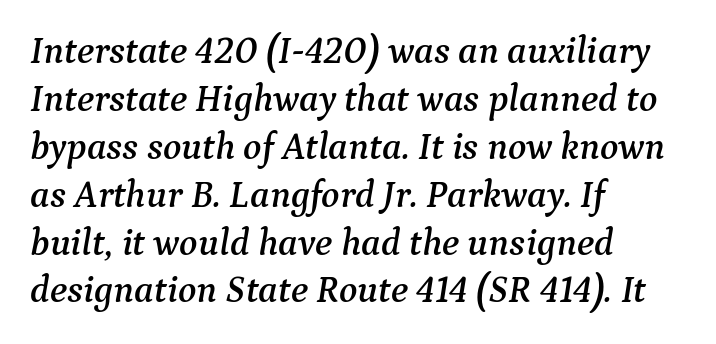
The typesetter chose a ragged-right arrangement here. The designer went with a serif here, giving each stem small feet. Students, note that the glyphs here touch the page at normal intervals. These lines sit exactly where default settings would place them.
